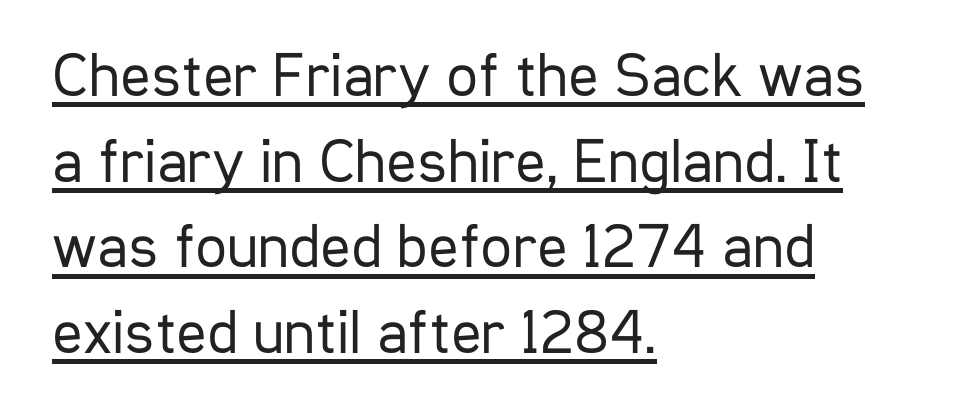
The image shows 63 px regular-weight, condensed sans-serif type, upright; set left-aligned, normal line spacing (1.36x), normal letter spacing, underlined; low stroke contrast and a medium x-height.
